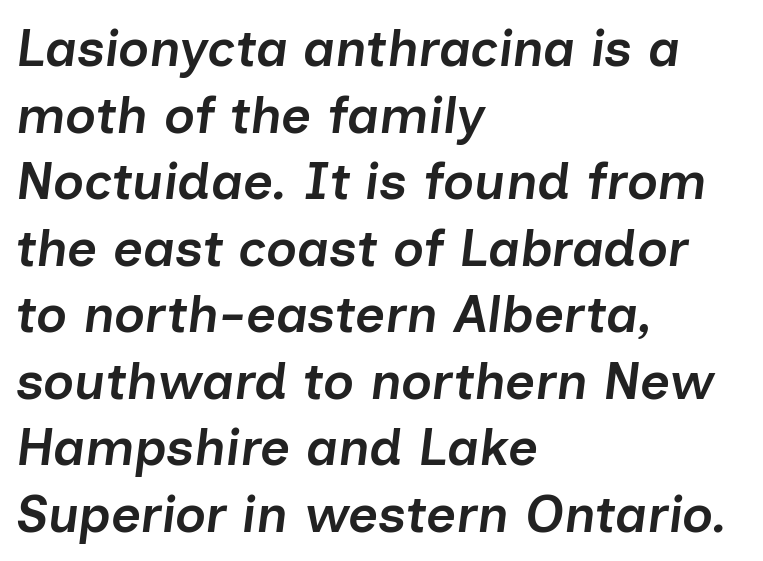
Caption: standard tracking, unaltered. Leftover space on each line is placed entirely after the last word. The passage shown is typed in a proportional face where columns would drift. Regular leading. The passage shown leans; its letterforms are oblique.
